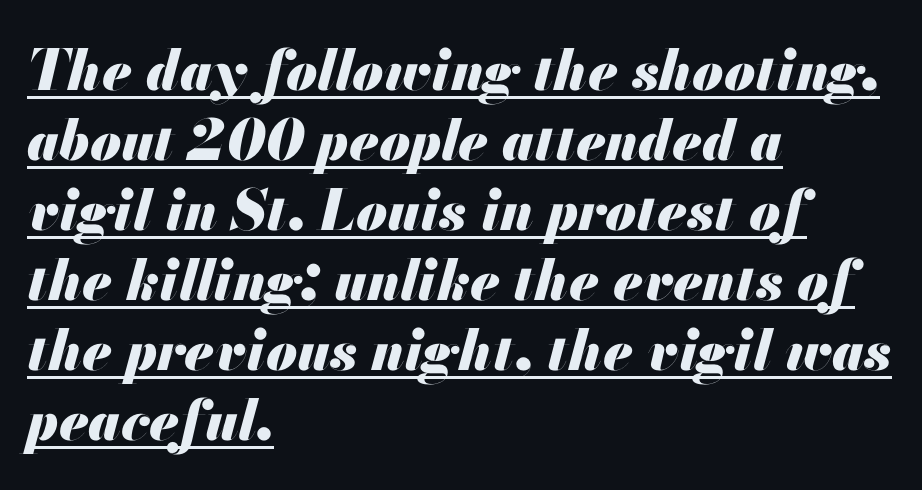
The image shows 56 px heavy type, italic (leaning right); set left-aligned, normal line spacing (1.25x), normal letter spacing, underlined; medium stroke contrast and a small x-height.
